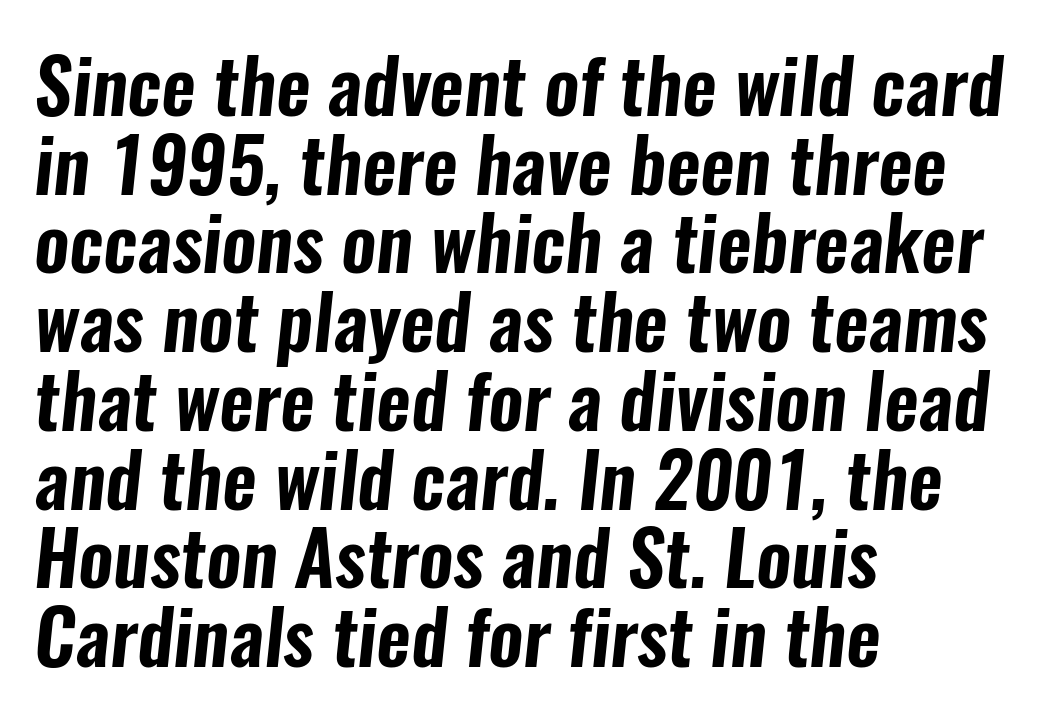
The image shows 75 px condensed sans-serif type; set left-aligned, tight line spacing (1.05x), normal letter spacing, not underlined; low stroke contrast and a medium x-height.
